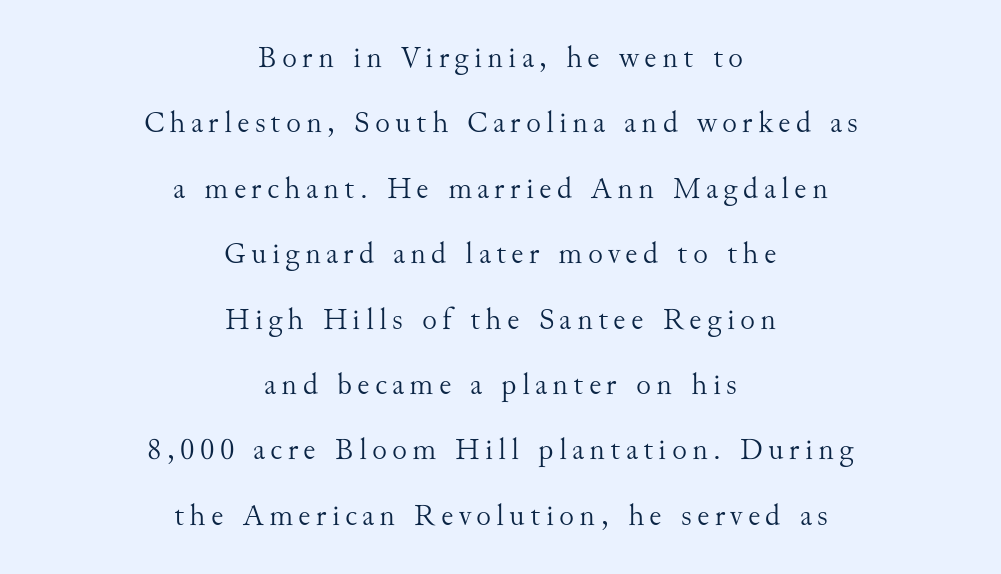
The image shows 31 px light serif type, upright; set centered, loose line spacing (2.11x), not underlined; medium stroke contrast and a small x-height.
